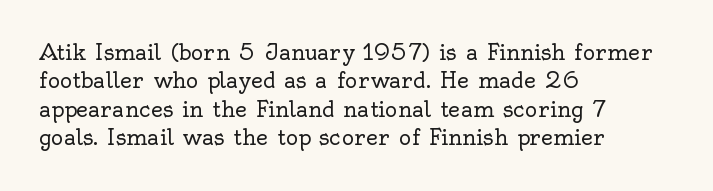
Evenly set lines give the paragraph a standard silhouette. Students, note that the glyphs here touch the page at normal intervals. In terms of posture, this sample is upright. Typeset ragged right — the left edge is the straight one.
